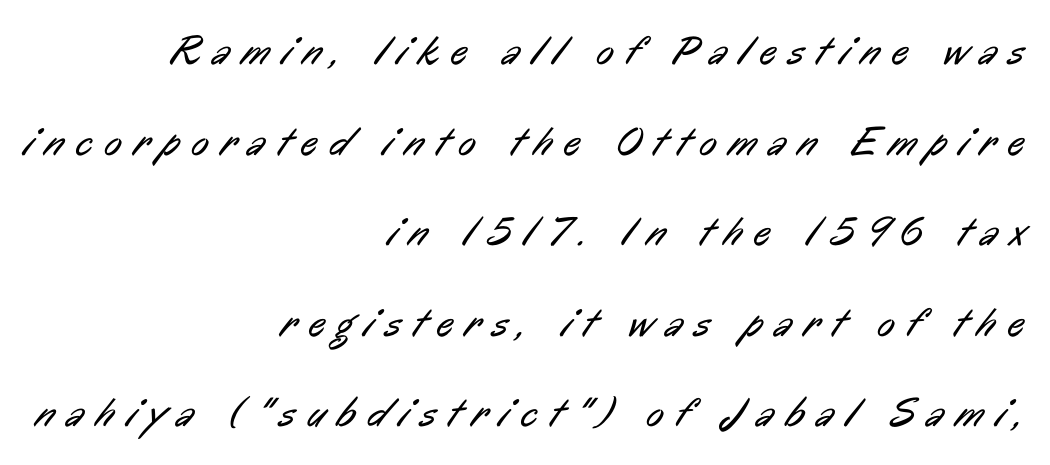
These glyphs show unthickened strokes, regular width or finer. You could only call the tracking loose — the letters float apart. Airy leading. Quick note: underline off.
